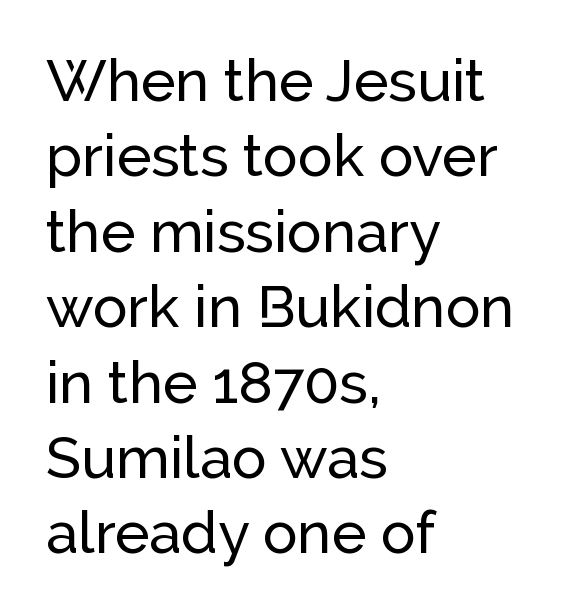
The image shows 58 px sans-serif type, upright; set left-aligned, normal line spacing (1.3x), normal letter spacing, not underlined; low stroke contrast and a medium x-height.
